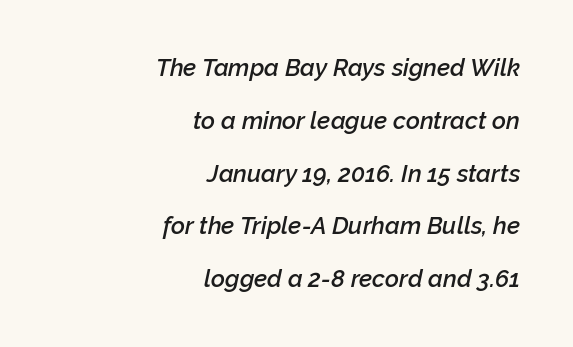
{"italic": "yes", "lean": "right", "slant_degrees": 12, "bold": "semi", "underline": "no", "align": "right", "line_spacing": "loose", "line_spacing_ratio": 2.2, "letter_spacing": "normal", "letter_spacing_em": 0.0, "glyph_px": 24}
